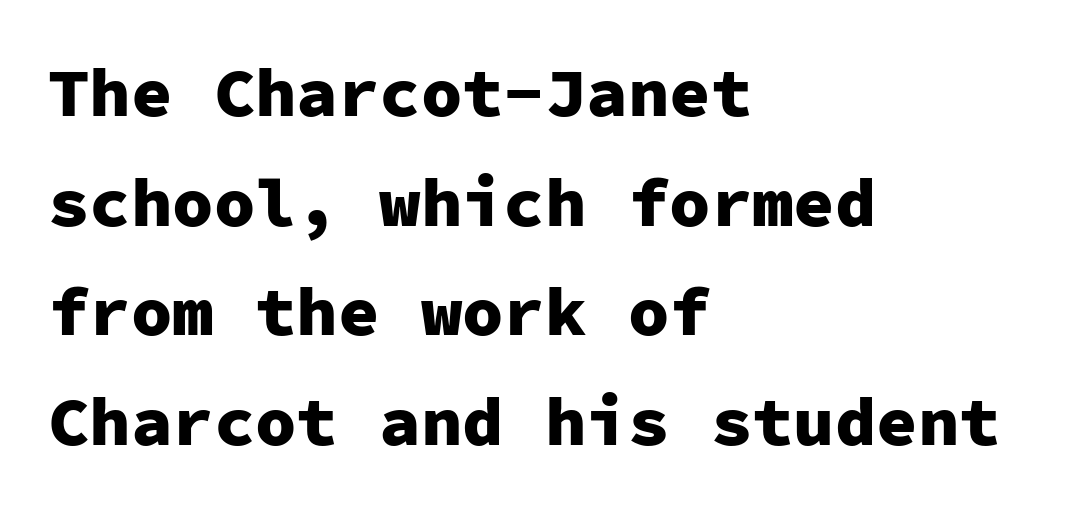
{"serif": "no", "italic": "no", "bold": "yes", "weight": "heavy", "width": "normal", "stroke_contrast": "low", "x_height": "medium", "monospaced": "yes", "underline": "no", "align": "left", "line_spacing": "normal", "line_spacing_ratio": 1.59, "letter_spacing": "normal", "letter_spacing_em": 0.0, "glyph_px": 69}
